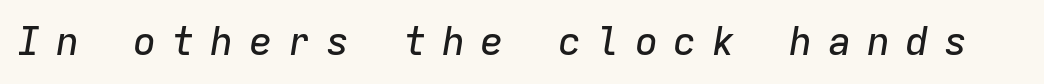
{"italic": "yes", "lean": "right", "slant_degrees": 9, "width": "normal", "stroke_contrast": "low", "x_height": "medium", "monospaced": "yes", "underline": "no", "letter_spacing": "wide", "letter_spacing_em": 0.39, "glyph_px": 39}
